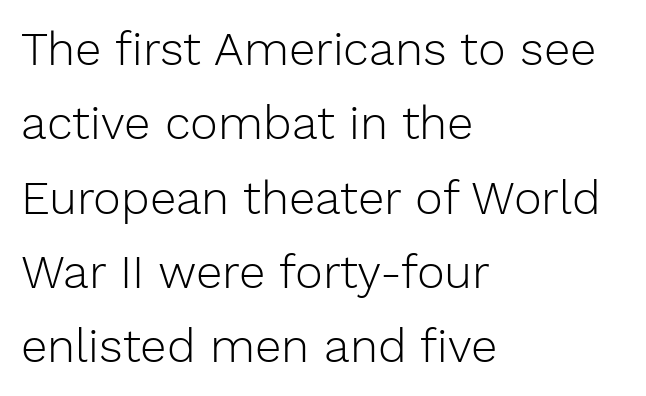
Q: Is the text bold? A: No.
Q: Is the text italic (slanted)? A: No, it is upright.
Q: Is the typeface a serif or a sans-serif typeface? A: Sans-serif.
Q: Is the text underlined? A: No.
Q: How is the paragraph aligned? A: Left-aligned.
Q: Is the spacing between letters normal or unusually wide? A: Normal.
Q: Is the spacing between lines tight, normal or loose? A: Normal.
Q: Width (condensed, normal, or wide)? A: Normal.
Q: Stroke contrast? A: Low.
Q: x-height? A: Medium.
Q: Monospaced? A: No.
